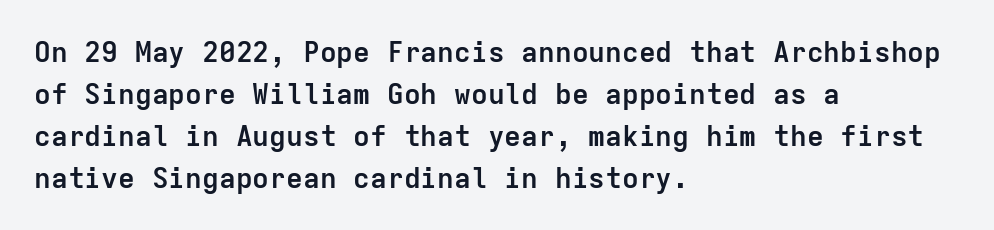
Underlining? Definitely not there. The letters march in equal steps, a hallmark of fixed-pitch type. Unlike italic type, these characters show no tilt at all. The passage shown has conventional tracking throughout.
